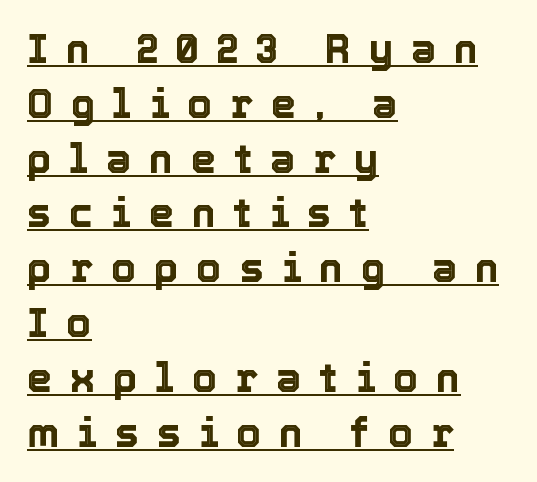
The image shows 40 px text type, upright; set left-aligned, normal line spacing (1.37x), unusually wide letter spacing (+0.45 em), underlined; a medium x-height.
